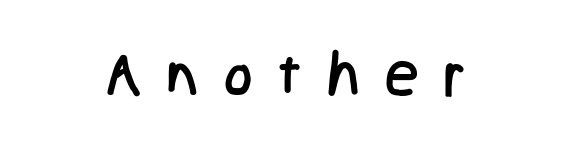
A light-to-regular cut is what we see here. Layout note: lines centered. Vertical strokes here are truly vertical. This rendering employs a face without finishing strokes, i.e., a sans-serif. Substantial extra tracking has been applied to these lines. This sample has the flowing, uneven cadence of proportional lettering.
